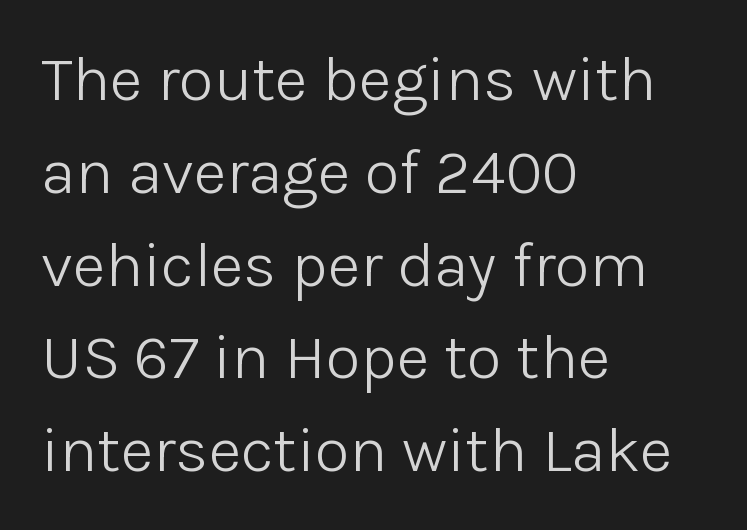
Left-aligned paragraph, ragged on the right. Type style note: lacks serifs. The block of text has a typical density, with ordinary space between rows. Vertical stems look standard width or narrower in stroke. The letterforms sit shoulder to shoulder at normal distance.
